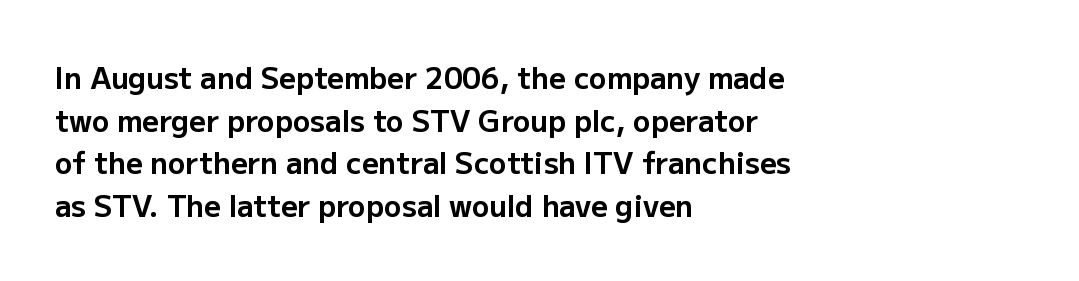
{"serif": "no", "italic": "no", "bold": "yes", "weight": "bold", "width": "normal", "stroke_contrast": "low", "x_height": "medium", "monospaced": "no", "underline": "no", "align": "left", "line_spacing": "normal", "line_spacing_ratio": 1.47, "letter_spacing": "normal", "letter_spacing_em": 0.0, "glyph_px": 29}
